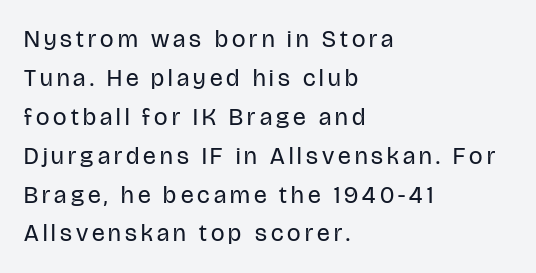
{"italic": "no", "bold": "no", "underline": "no", "align": "left", "line_spacing": "normal", "line_spacing_ratio": 1.62, "glyph_px": 24}
